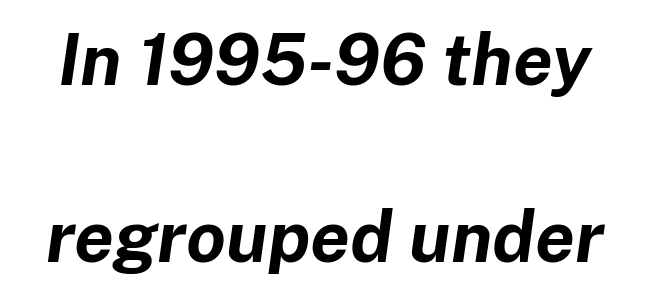
Q: Is the text bold? A: Yes.
Q: Is the text italic (slanted)? A: Yes, it leans right by about 8 degrees.
Q: Is the text underlined? A: No.
Q: Is the spacing between letters normal or unusually wide? A: Normal.
Q: Is the spacing between lines tight, normal or loose? A: Loose.
Q: Width (condensed, normal, or wide)? A: Normal.
Q: Stroke contrast? A: Low.
Q: x-height? A: Medium.
Q: Monospaced? A: No.
